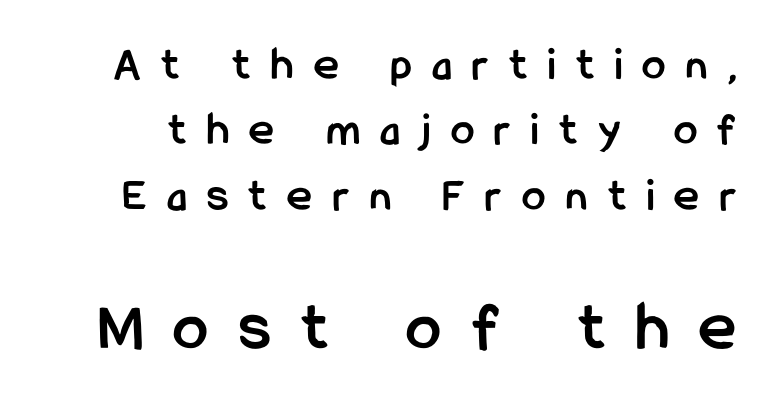
{"serif": "no", "italic": "no", "bold": "yes", "weight": "semibold", "width": "condensed", "stroke_contrast": "low", "x_height": "medium", "monospaced": "no", "underline": "no", "line_spacing": "normal", "line_spacing_ratio": 1.39, "letter_spacing": "wide", "letter_spacing_em": 0.44, "larger_block": "second", "size_ratio": 1.49, "glyph_px": 70}
